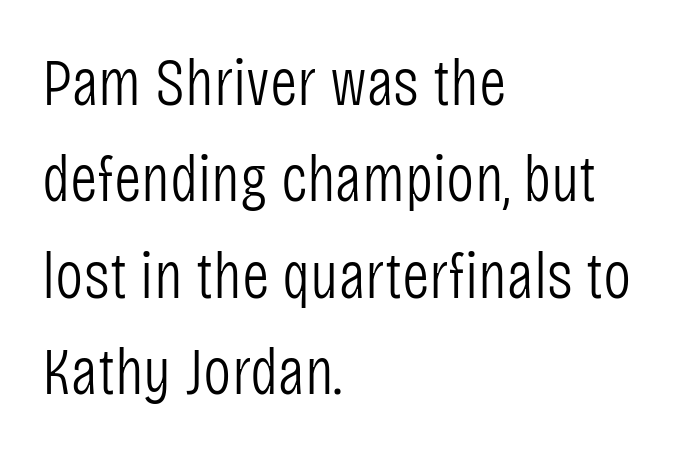
The glyphs in this specimen are sans serif. Proportional: the letters do not fall into vertical columns. Is there much room between lines? A standard amount, neither cramped nor airy. Does the copy run flush right? No — it runs flush left.
